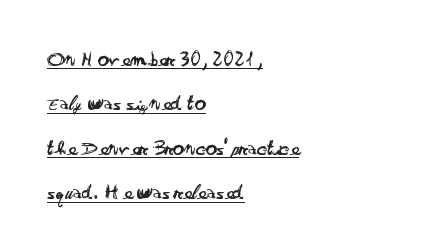
Is there much room between lines? Yes — plenty of vertical air separates them. Notice how the stems are strictly vertical — no italics here. The gaps between neighbouring characters are ordinary and unremarkable. The passage shown is not bold in any degree. Each line starts at the same left margin while the right side varies. Like a heading marked for emphasis, these lines bear an underscore.
